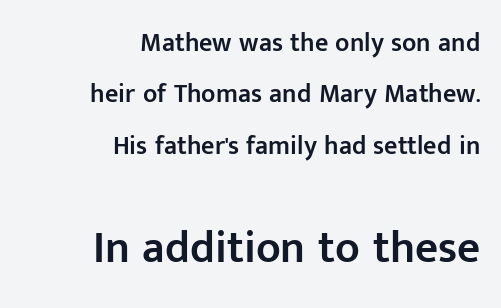
The image shows 45 px semibold sans-serif type, upright; set right-aligned, loose line spacing (1.98x), normal letter spacing, not underlined; the second (bottom) block is 1.73x larger; low stroke contrast and a medium x-height.
